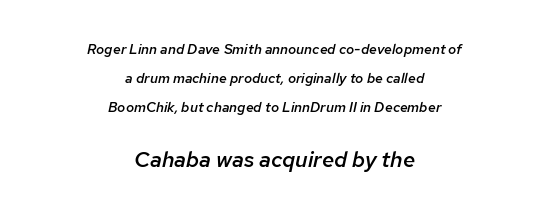
Q: Is the text bold? A: Semi-bold.
Q: Is the text italic (slanted)? A: Yes, it leans right by about 12 degrees.
Q: Is the text underlined? A: No.
Q: How is the paragraph aligned? A: Centered.
Q: Is the spacing between letters normal or unusually wide? A: Normal.
Q: Is the spacing between lines tight, normal or loose? A: Loose.
Q: Which block of text is set in a larger size, the first (top) or the second (bottom)? A: The second (bottom) one.
